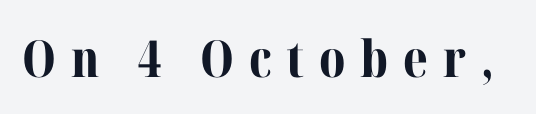
Q: Is the text bold? A: Yes.
Q: Is the text italic (slanted)? A: No, it is upright.
Q: Is the typeface a serif or a sans-serif typeface? A: Serif.
Q: Is the text underlined? A: No.
Q: Is the spacing between letters normal or unusually wide? A: Unusually wide.
Q: Width (condensed, normal, or wide)? A: Normal.
Q: Stroke contrast? A: Medium.
Q: x-height? A: Medium.
Q: Monospaced? A: No.
